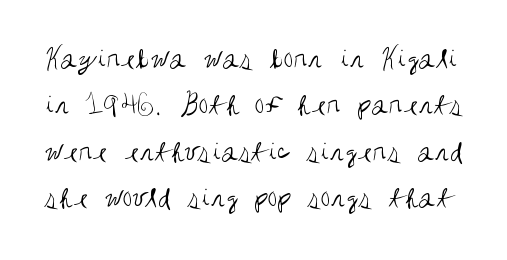
{"serif": "no", "bold": "no", "weight": "regular", "width": "condensed", "stroke_contrast": "medium", "x_height": "large", "monospaced": "no", "underline": "no", "line_spacing": "normal", "line_spacing_ratio": 1.45, "letter_spacing": "normal", "letter_spacing_em": 0.0, "glyph_px": 32}
